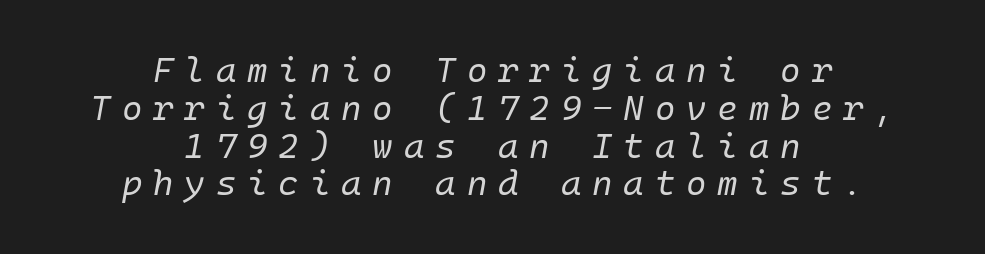
{"italic": "yes", "lean": "right", "slant_degrees": 10, "bold": "no", "weight": "regular", "width": "normal", "stroke_contrast": "low", "x_height": "medium", "underline": "no", "align": "center", "line_spacing": "tight", "line_spacing_ratio": 1.08, "letter_spacing": "wide", "letter_spacing_em": 0.31, "glyph_px": 35}
